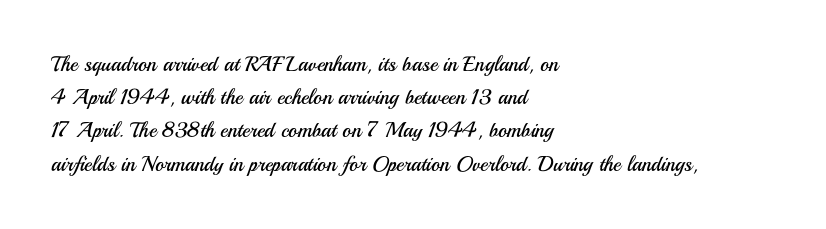
{"bold": "no", "underline": "no", "align": "left", "line_spacing": "normal", "line_spacing_ratio": 1.58, "letter_spacing": "normal", "letter_spacing_em": 0.0, "glyph_px": 21}
